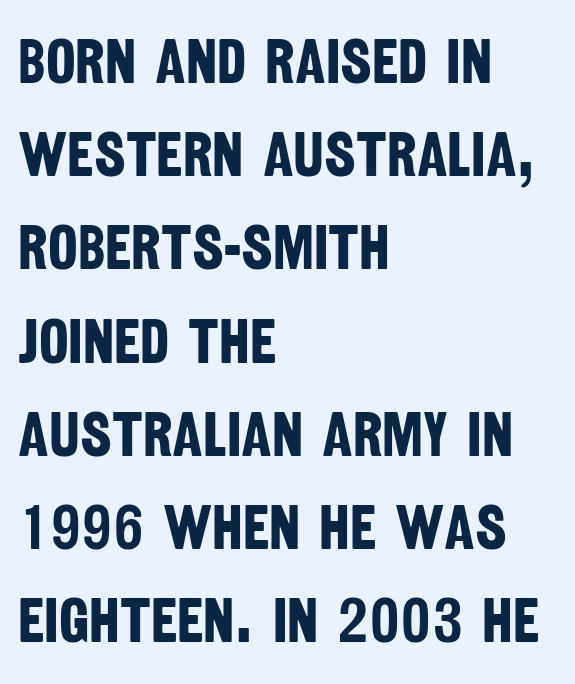
The image shows 63 px bold, condensed sans-serif type; set left-aligned, normal line spacing (1.48x), normal letter spacing, not underlined; low stroke contrast and a large x-height.
